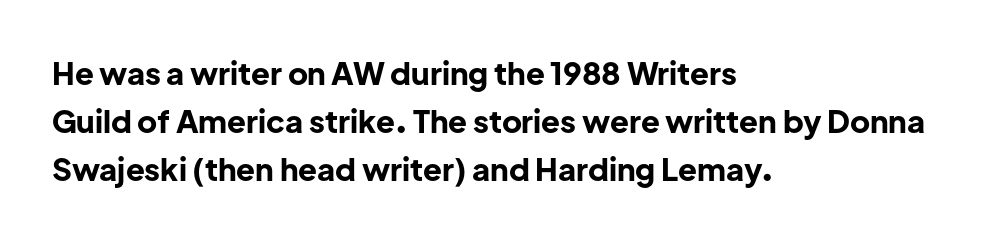
Q: Is the text bold? A: Yes.
Q: Is the text italic (slanted)? A: No, it is upright.
Q: Is the typeface a serif or a sans-serif typeface? A: Sans-serif.
Q: Is the text underlined? A: No.
Q: How is the paragraph aligned? A: Left-aligned.
Q: Is the spacing between letters normal or unusually wide? A: Normal.
Q: Is the spacing between lines tight, normal or loose? A: Normal.
Q: Width (condensed, normal, or wide)? A: Normal.
Q: Stroke contrast? A: Low.
Q: x-height? A: Medium.
Q: Monospaced? A: No.
